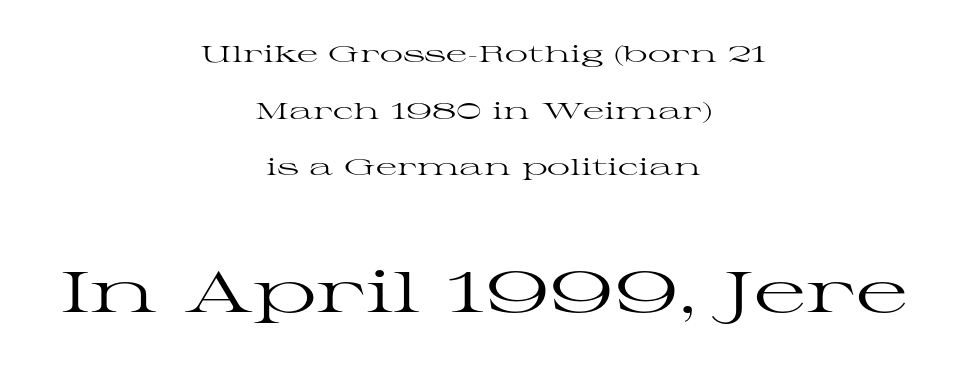
{"serif": "yes", "italic": "no", "bold": "no", "weight": "regular", "width": "wide", "stroke_contrast": "high", "x_height": "medium", "monospaced": "no", "underline": "no", "align": "center", "line_spacing": "loose", "line_spacing_ratio": 2.46, "letter_spacing": "normal", "letter_spacing_em": 0.0, "larger_block": "second", "size_ratio": 2.48, "glyph_px": 57}
